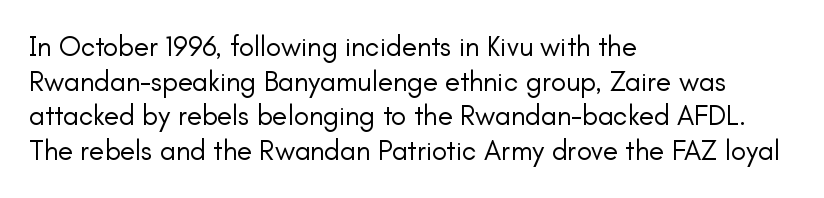
The image shows 28 px regular-weight sans-serif type, upright; set left-aligned, line spacing 1.24x, normal letter spacing, not underlined; low stroke contrast and a small x-height.
